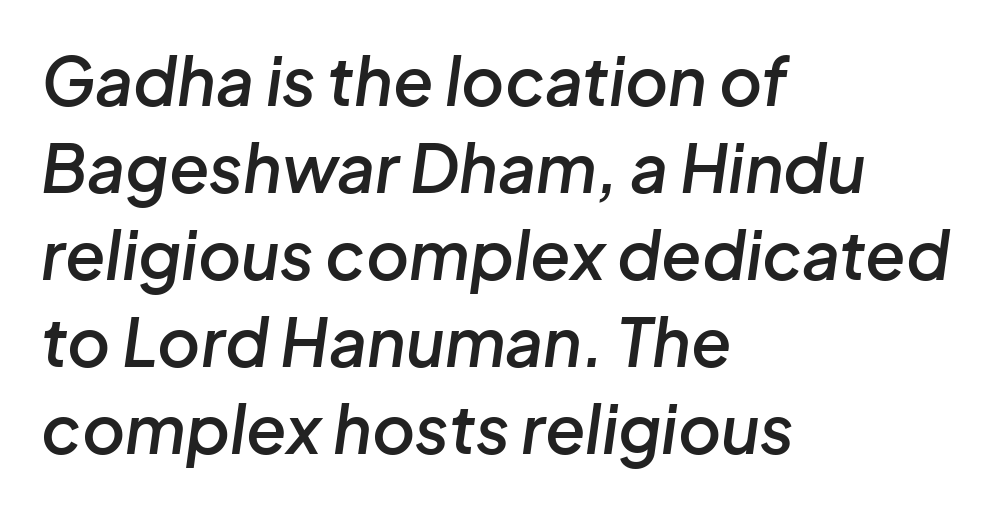
{"italic": "yes", "lean": "right", "slant_degrees": 8, "bold": "semi", "weight": "semibold", "width": "normal", "stroke_contrast": "low", "x_height": "medium", "monospaced": "no", "underline": "no", "align": "left", "line_spacing": "normal", "line_spacing_ratio": 1.32, "letter_spacing": "normal", "letter_spacing_em": 0.0, "glyph_px": 66}
